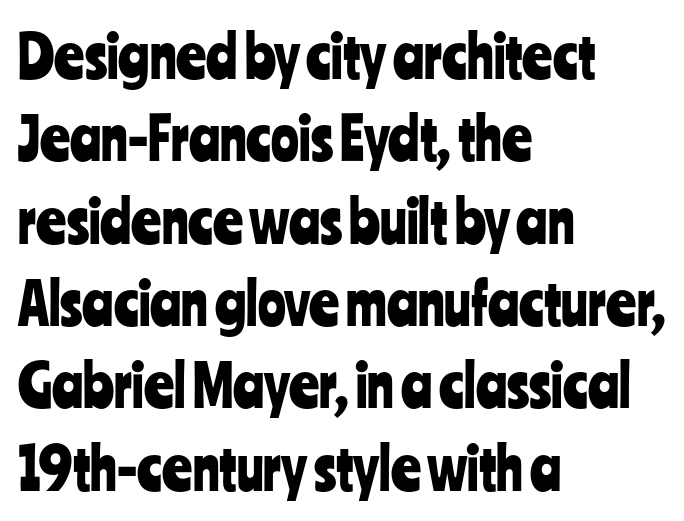
The compositor pushed each line to the left boundary. Note the varied advance widths — an 'i' is clearly narrower than an 'm'. Caption: standard tracking, unaltered. Is there much room between lines? A standard amount, neither cramped nor airy.
